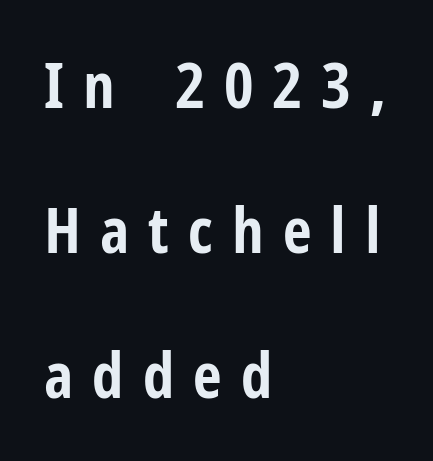
Q: Is the text bold? A: Yes.
Q: Is the text italic (slanted)? A: No, it is upright.
Q: Is the typeface a serif or a sans-serif typeface? A: Sans-serif.
Q: Is the text underlined? A: No.
Q: How is the paragraph aligned? A: Left-aligned.
Q: Is the spacing between letters normal or unusually wide? A: Unusually wide.
Q: Is the spacing between lines tight, normal or loose? A: Loose.
Q: Width (condensed, normal, or wide)? A: Condensed.
Q: Stroke contrast? A: Low.
Q: x-height? A: Medium.
Q: Monospaced? A: No.
